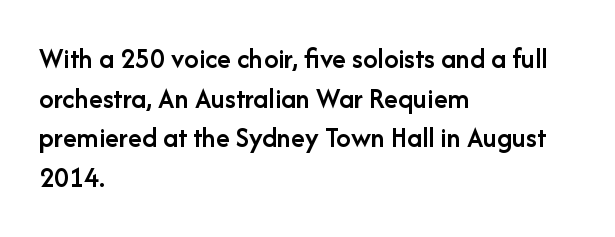
Q: Is the text bold? A: Semi-bold.
Q: Is the text italic (slanted)? A: No, it is upright.
Q: Is the typeface a serif or a sans-serif typeface? A: Sans-serif.
Q: Is the text underlined? A: No.
Q: How is the paragraph aligned? A: Left-aligned.
Q: Is the spacing between letters normal or unusually wide? A: Normal.
Q: Is the spacing between lines tight, normal or loose? A: Normal.
Q: Width (condensed, normal, or wide)? A: Normal.
Q: Stroke contrast? A: Low.
Q: x-height? A: Medium.
Q: Monospaced? A: No.
